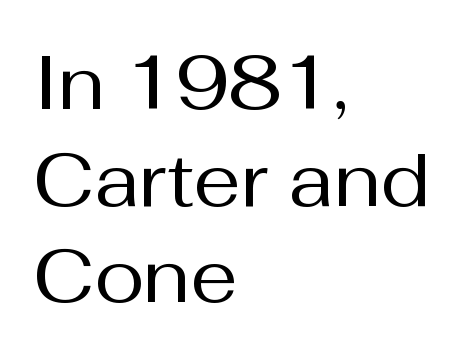
The image shows 75 px regular-weight sans-serif type, upright; set left-aligned, normal line spacing (1.29x), normal letter spacing, not underlined; medium stroke contrast and a medium x-height.
